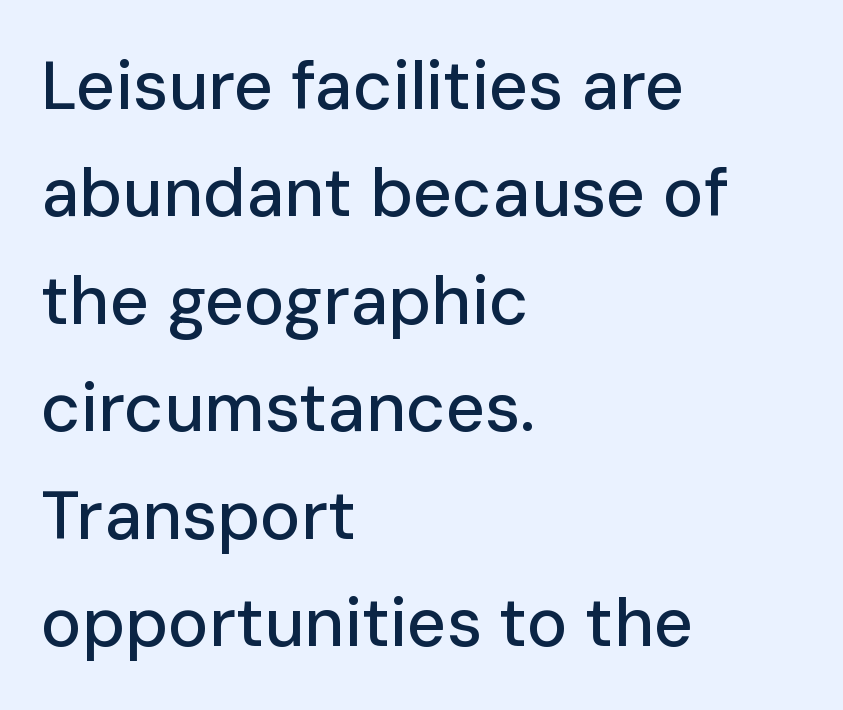
The letters advance in unequal steps, a hallmark of proportional type. Typeset ragged right — the left edge is the straight one. Note: no serifs on the glyphs. No word sits above an underline.
